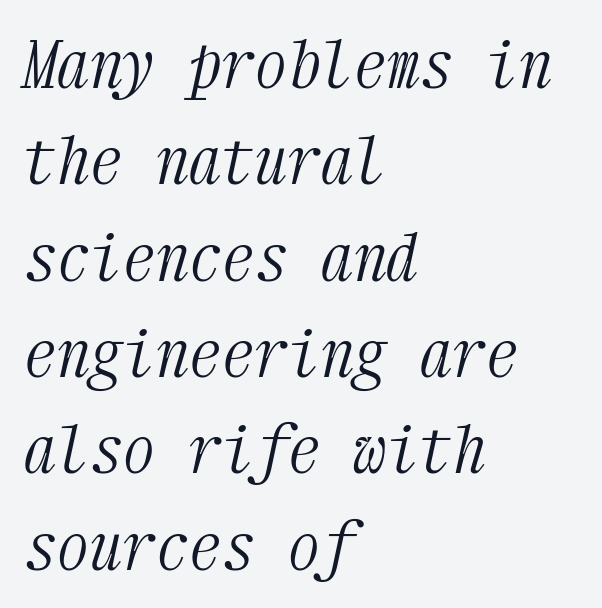
Vertical spacing — default. You can tell from the footed stems that serif type was used. The whole block is typeset with a tilt. Quick note: underline off.
